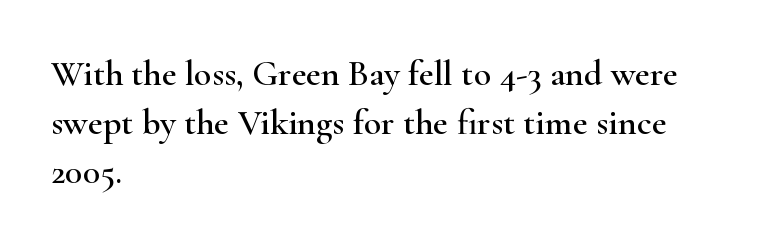
A roman cut, with each character standing at attention. Reading down the column, the eye jumps a familiar distance to each next line. Every row of glyphs begins at an identical x-position on the left. Serifs: yes, visible at the terminals of the letterforms.
